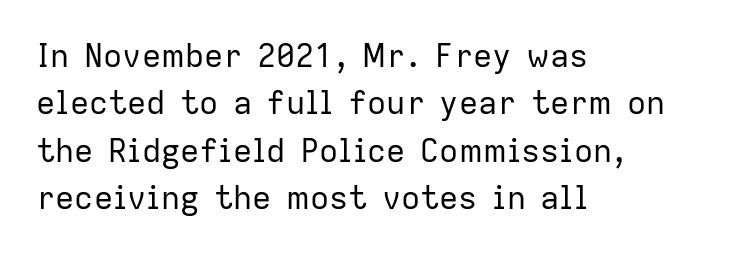
Q: Is the text bold? A: No.
Q: Is the text italic (slanted)? A: No, it is upright.
Q: Is the typeface a serif or a sans-serif typeface? A: Sans-serif.
Q: Is the text underlined? A: No.
Q: How is the paragraph aligned? A: Left-aligned.
Q: Is the spacing between letters normal or unusually wide? A: Normal.
Q: Is the spacing between lines tight, normal or loose? A: Normal.
Q: Width (condensed, normal, or wide)? A: Normal.
Q: Stroke contrast? A: Low.
Q: x-height? A: Medium.
Q: Monospaced? A: No.
